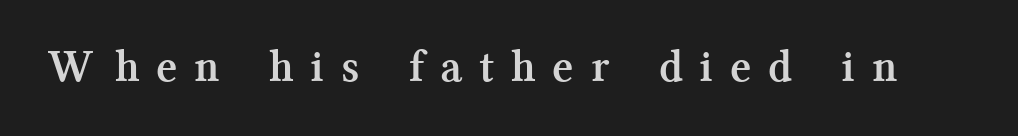
{"serif": "yes", "italic": "no", "bold": "yes", "weight": "semibold", "width": "normal", "stroke_contrast": "medium", "x_height": "medium", "monospaced": "no", "underline": "no", "letter_spacing": "wide", "letter_spacing_em": 0.45, "glyph_px": 46}
